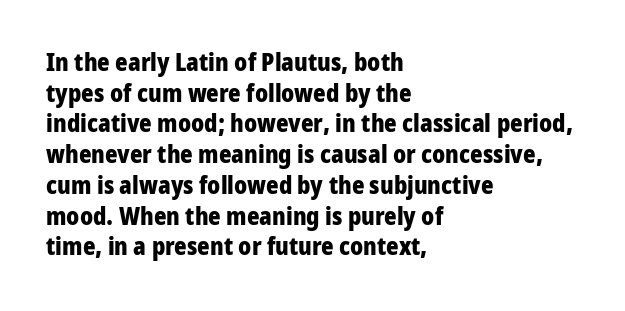
{"italic": "no", "bold": "yes", "underline": "no", "align": "left", "line_spacing": "normal", "line_spacing_ratio": 1.28, "letter_spacing": "normal", "letter_spacing_em": 0.0, "glyph_px": 24}
